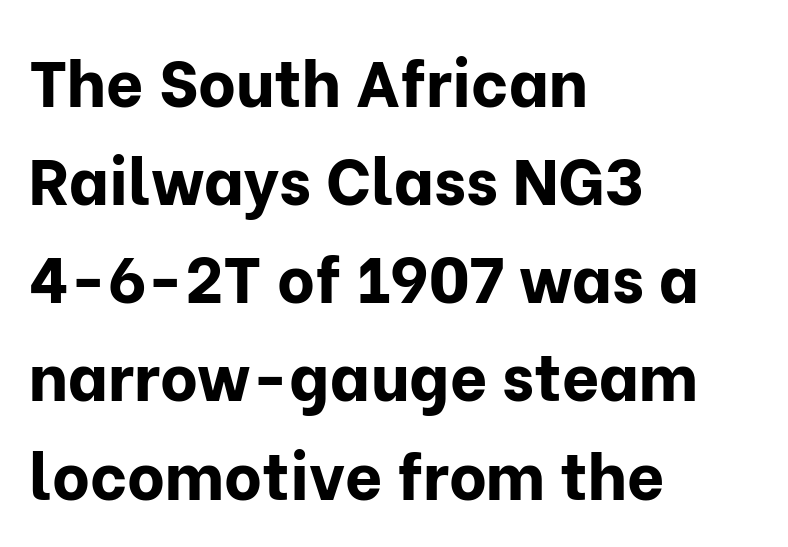
Q: Is the text bold? A: Yes.
Q: Is the text italic (slanted)? A: No, it is upright.
Q: Is the typeface a serif or a sans-serif typeface? A: Sans-serif.
Q: Is the text underlined? A: No.
Q: How is the paragraph aligned? A: Left-aligned.
Q: Is the spacing between letters normal or unusually wide? A: Normal.
Q: Is the spacing between lines tight, normal or loose? A: Normal.
Q: Width (condensed, normal, or wide)? A: Normal.
Q: Stroke contrast? A: Low.
Q: x-height? A: Medium.
Q: Monospaced? A: No.
